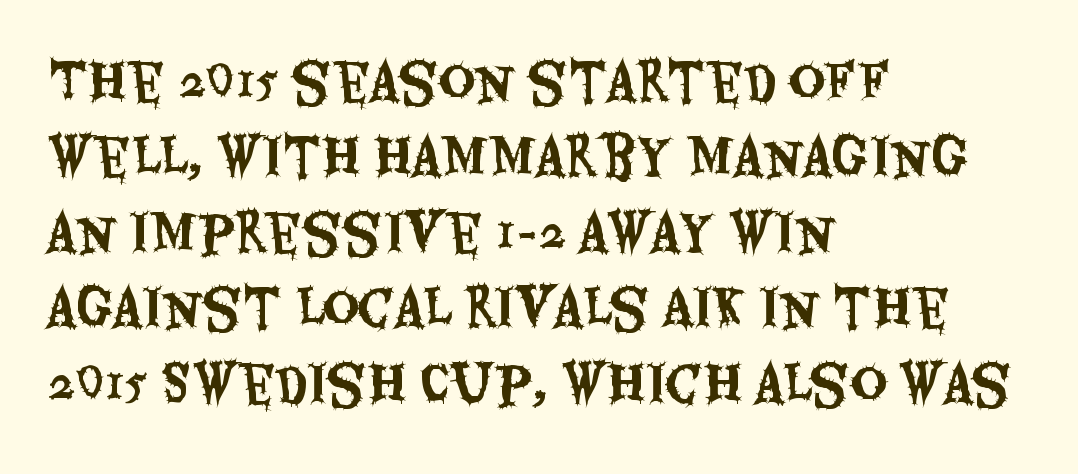
Q: Is the text italic (slanted)? A: No, it is upright.
Q: Is the typeface a serif or a sans-serif typeface? A: Sans-serif.
Q: Is the text underlined? A: No.
Q: How is the paragraph aligned? A: Left-aligned.
Q: Is the spacing between letters normal or unusually wide? A: Normal.
Q: Is the spacing between lines tight, normal or loose? A: Normal.
Q: Width (condensed, normal, or wide)? A: Condensed.
Q: Stroke contrast? A: Medium.
Q: x-height? A: Large.
Q: Monospaced? A: No.
